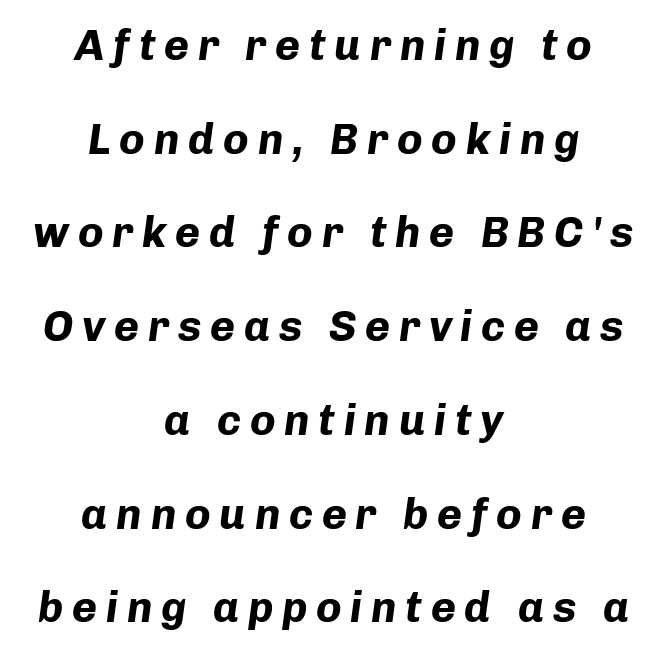
Q: Is the text bold? A: Yes.
Q: Is the text italic (slanted)? A: Yes, it leans right by about 8 degrees.
Q: Is the text underlined? A: No.
Q: How is the paragraph aligned? A: Centered.
Q: Is the spacing between letters normal or unusually wide? A: Unusually wide.
Q: Is the spacing between lines tight, normal or loose? A: Loose.
Q: Width (condensed, normal, or wide)? A: Normal.
Q: Stroke contrast? A: Low.
Q: x-height? A: Medium.
Q: Monospaced? A: No.
